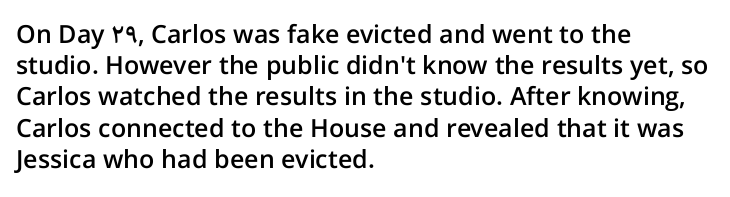
The vertical gap from one line to the next is medium. This sample is left-justified, so line endings fall wherever the words run out. Check under the words: just untouched page. Honestly, the letter spacing is just normal — you wouldn't notice it. Does the lettering tilt? It doesn't — this is upright. Typesetter's note: demi weight, one step under bold.
